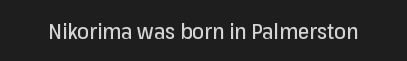
{"italic": "no", "underline": "no", "letter_spacing": "normal", "letter_spacing_em": 0.0, "glyph_px": 21}
